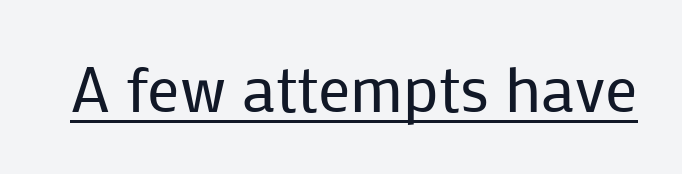
What decoration does the sample have? An underline. No chunkiness to these letters — they're not bold. The line texture is even and compact thanks to regular tracking. The letters stand straight up with perfectly vertical stems.
